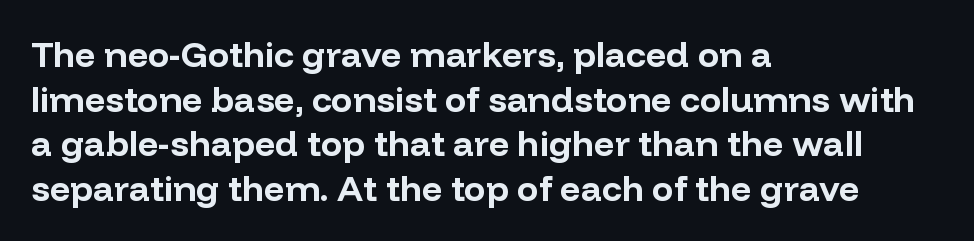
{"serif": "no", "italic": "no", "bold": "yes", "weight": "bold", "width": "normal", "stroke_contrast": "low", "x_height": "medium", "monospaced": "no", "underline": "no", "align": "left", "line_spacing_ratio": 1.24, "letter_spacing": "normal", "letter_spacing_em": 0.0, "glyph_px": 36}
